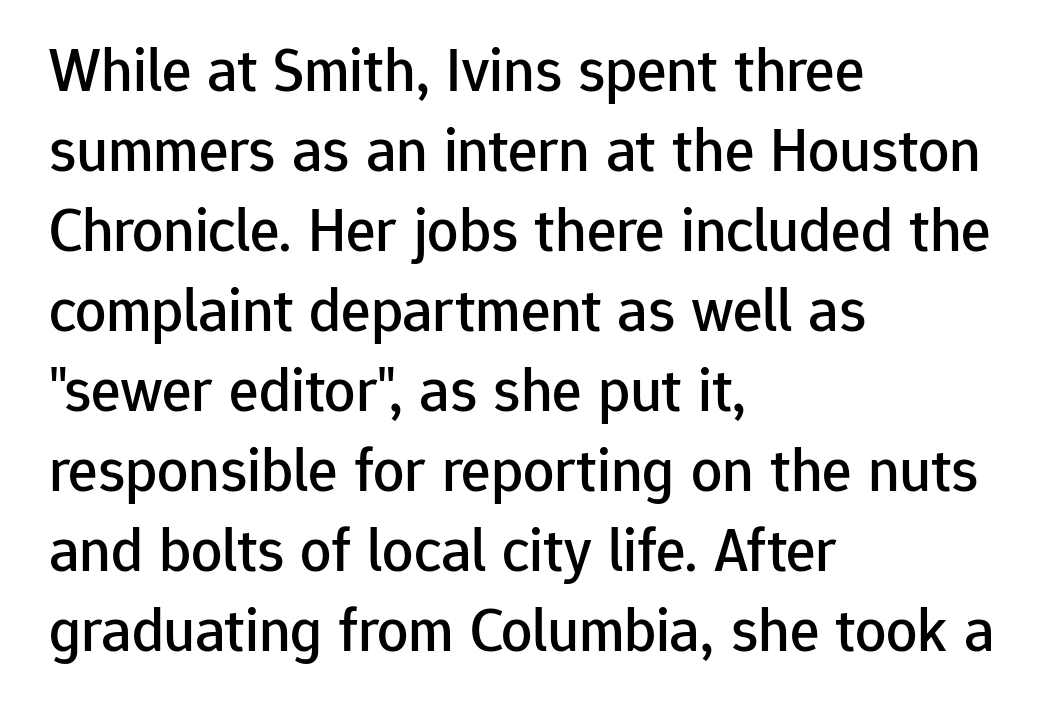
The image shows 62 px sans-serif type, upright; set left-aligned, normal line spacing (1.29x), normal letter spacing, not underlined; low stroke contrast and a medium x-height.
